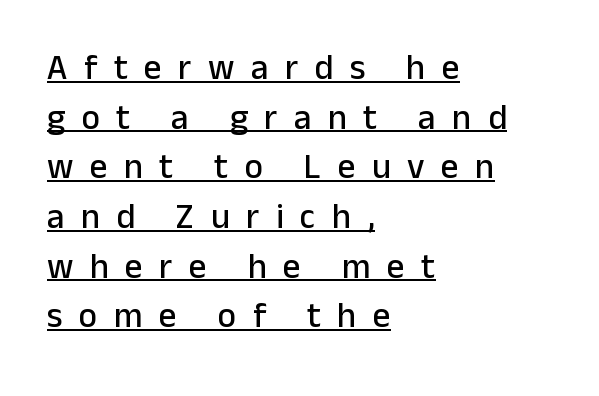
Q: Is the text italic (slanted)? A: No, it is upright.
Q: Is the typeface a serif or a sans-serif typeface? A: Sans-serif.
Q: Is the text underlined? A: Yes.
Q: How is the paragraph aligned? A: Left-aligned.
Q: Is the spacing between letters normal or unusually wide? A: Unusually wide.
Q: Is the spacing between lines tight, normal or loose? A: Normal.
Q: Width (condensed, normal, or wide)? A: Normal.
Q: Stroke contrast? A: Low.
Q: x-height? A: Medium.
Q: Monospaced? A: No.
